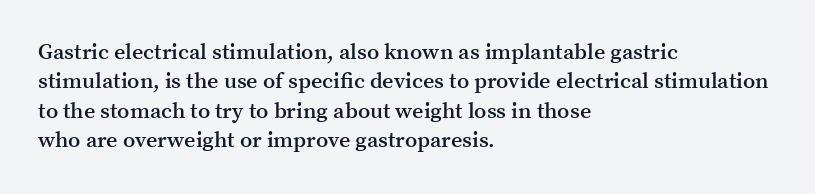
Notice how the passage keeps a crisp vertical edge on the left only. It's the straight-up-and-down kind of type. The zone under the glyphs is completely vacant. This is moderately heavy type, rendered in semibold. Compared with typical paragraphs, the rows here are spaced about the same.
